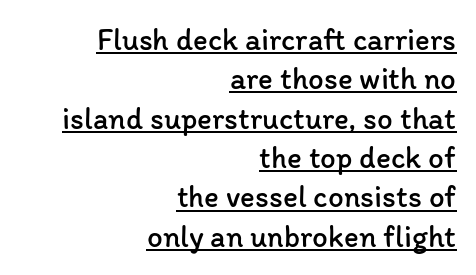
Q: Is the text bold? A: No.
Q: Is the text italic (slanted)? A: No, it is upright.
Q: Is the text underlined? A: Yes.
Q: How is the paragraph aligned? A: Right-aligned.
Q: Is the spacing between letters normal or unusually wide? A: Normal.
Q: Is the spacing between lines tight, normal or loose? A: Normal.
Q: Width (condensed, normal, or wide)? A: Normal.
Q: Stroke contrast? A: Low.
Q: x-height? A: Medium.
Q: Monospaced? A: No.
